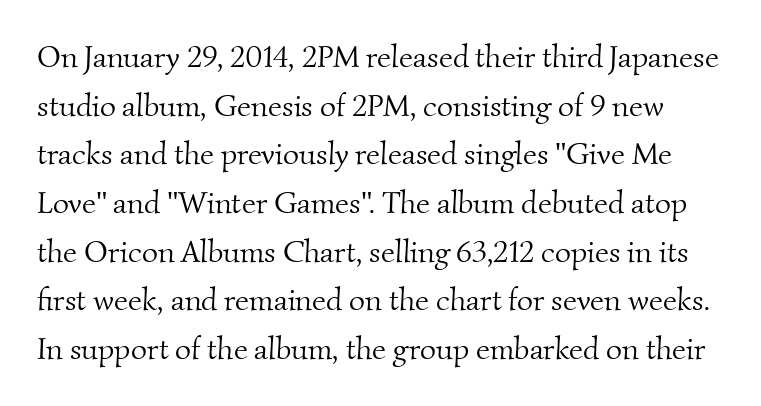
The image shows 31 px light serif type; set normal line spacing (1.57x), normal letter spacing, not underlined; medium stroke contrast and a small x-height.
